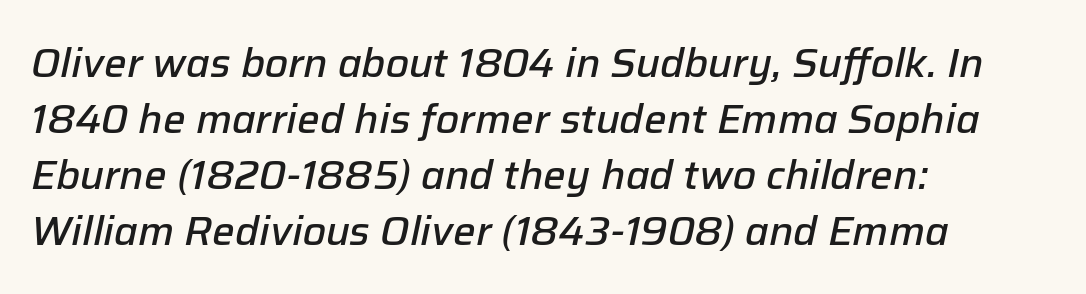
Q: Is the text bold? A: Semi-bold.
Q: Is the text italic (slanted)? A: Yes, it leans right by about 12 degrees.
Q: Is the text underlined? A: No.
Q: How is the paragraph aligned? A: Left-aligned.
Q: Is the spacing between letters normal or unusually wide? A: Normal.
Q: Is the spacing between lines tight, normal or loose? A: Normal.
Q: Width (condensed, normal, or wide)? A: Normal.
Q: Stroke contrast? A: Low.
Q: x-height? A: Medium.
Q: Monospaced? A: No.
